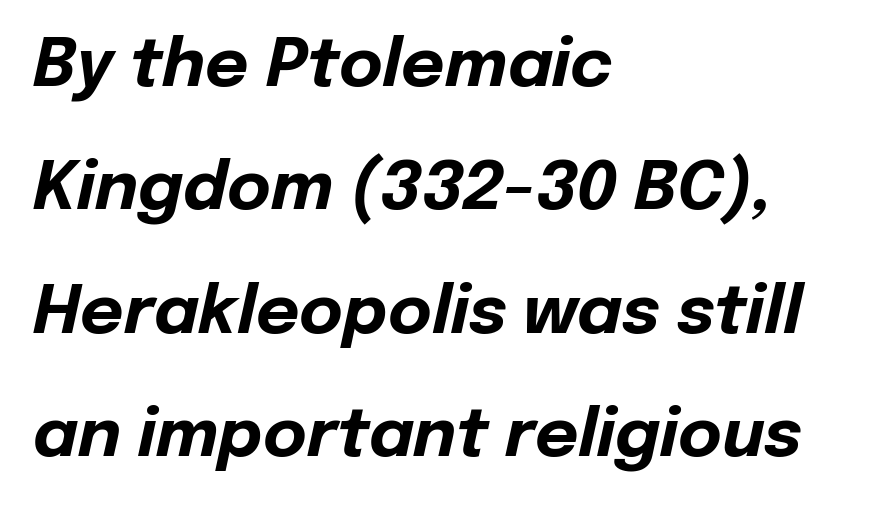
Inter-character spacing is left at the font's built-in metrics. The zone under the glyphs is completely vacant. Note the varied advance widths — an 'i' is clearly narrower than an 'm'. The glyphs have the mass of a bold cut.
